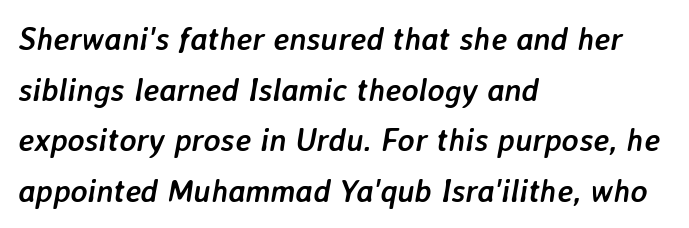
Q: Is the text bold? A: Yes.
Q: Is the text italic (slanted)? A: Yes, it leans right by about 7 degrees.
Q: Is the text underlined? A: No.
Q: How is the paragraph aligned? A: Left-aligned.
Q: Is the spacing between letters normal or unusually wide? A: Normal.
Q: Is the spacing between lines tight, normal or loose? A: Normal.
Q: Width (condensed, normal, or wide)? A: Normal.
Q: Stroke contrast? A: Low.
Q: x-height? A: Medium.
Q: Monospaced? A: No.
